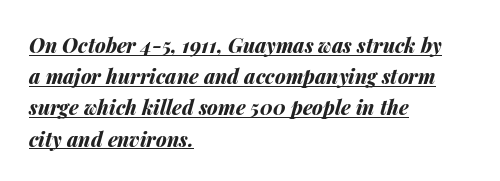
The image shows 20 px bold type, italic (leaning right); set left-aligned, normal line spacing (1.56x), normal letter spacing, underlined.
